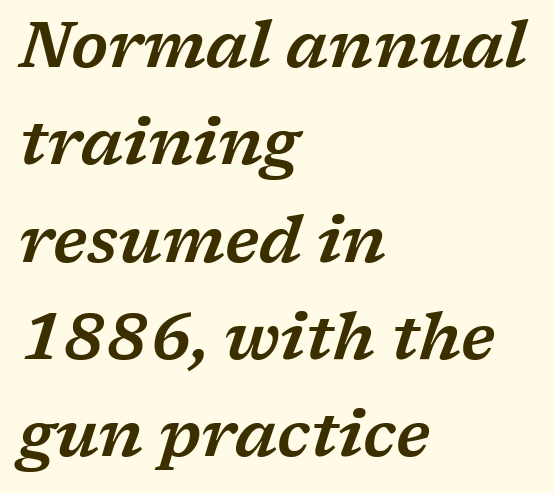
Q: Is the text italic (slanted)? A: Yes, it leans right by about 17 degrees.
Q: Is the typeface a serif or a sans-serif typeface? A: Serif.
Q: Is the text underlined? A: No.
Q: How is the paragraph aligned? A: Left-aligned.
Q: Is the spacing between letters normal or unusually wide? A: Normal.
Q: Is the spacing between lines tight, normal or loose? A: Normal.
Q: Width (condensed, normal, or wide)? A: Wide.
Q: Stroke contrast? A: Low.
Q: x-height? A: Medium.
Q: Monospaced? A: No.
